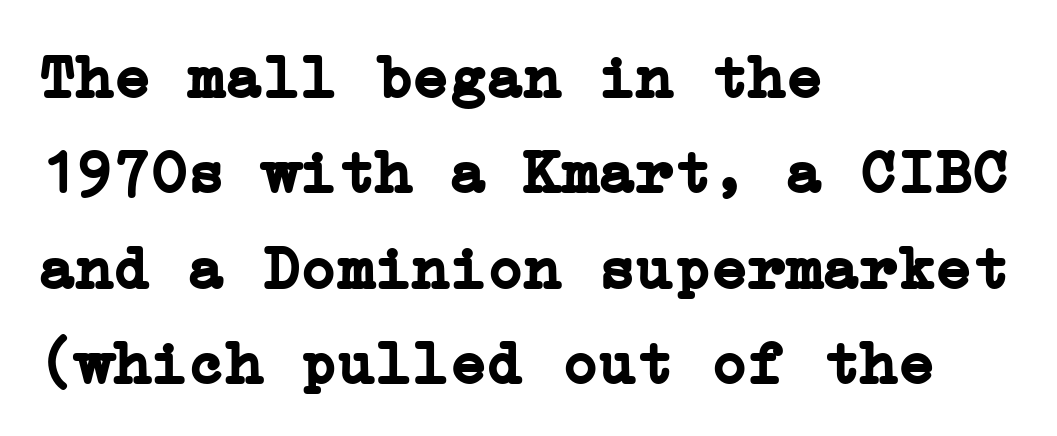
Q: Is the text bold? A: Yes.
Q: Is the text italic (slanted)? A: No, it is upright.
Q: Is the typeface a serif or a sans-serif typeface? A: Serif.
Q: Is the text underlined? A: No.
Q: How is the paragraph aligned? A: Left-aligned.
Q: Is the spacing between letters normal or unusually wide? A: Normal.
Q: Is the spacing between lines tight, normal or loose? A: Normal.
Q: Width (condensed, normal, or wide)? A: Normal.
Q: Stroke contrast? A: Low.
Q: x-height? A: Medium.
